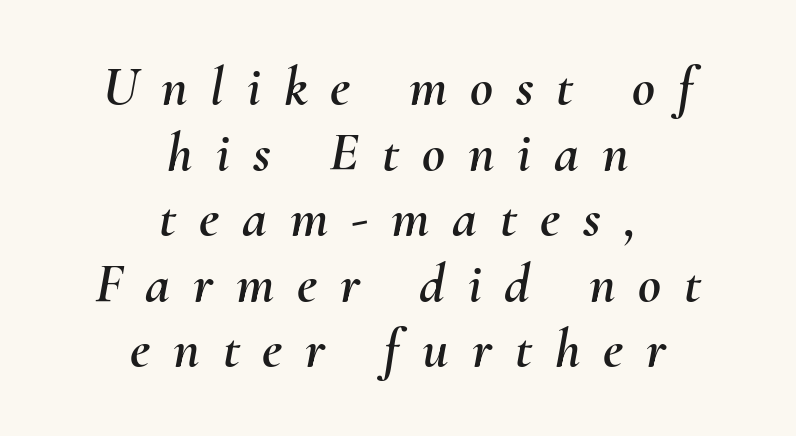
Q: Is the text italic (slanted)? A: Yes, it leans right by about 10 degrees.
Q: Is the text underlined? A: No.
Q: How is the paragraph aligned? A: Centered.
Q: Is the spacing between letters normal or unusually wide? A: Unusually wide.
Q: Width (condensed, normal, or wide)? A: Normal.
Q: Stroke contrast? A: Medium.
Q: x-height? A: Small.
Q: Monospaced? A: No.
